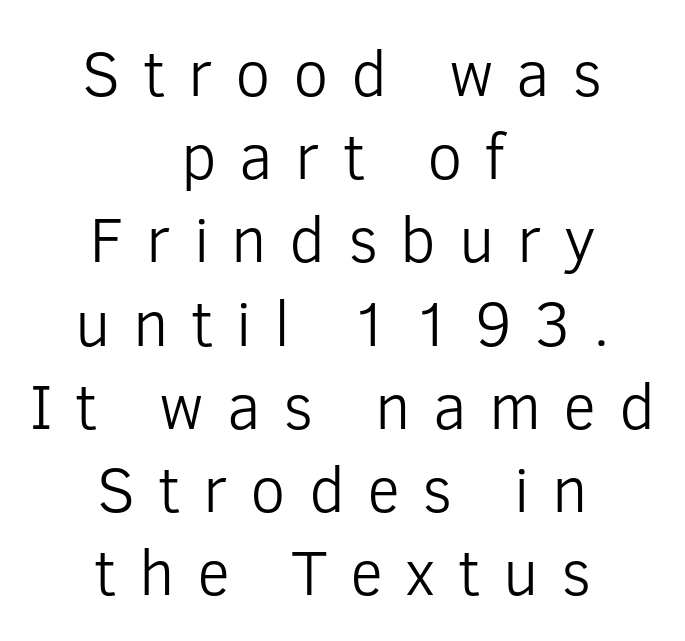
The image shows 64 px light sans-serif type, upright; set centered, normal line spacing (1.3x), unusually wide letter spacing (+0.35 em), not underlined; low stroke contrast and a medium x-height.
